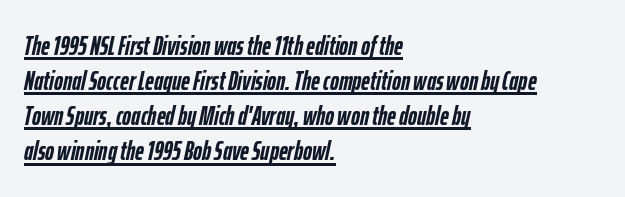
The image shows 27 px bold type, italic (leaning right); set left-aligned, normal line spacing (1.3x), normal letter spacing, underlined.
